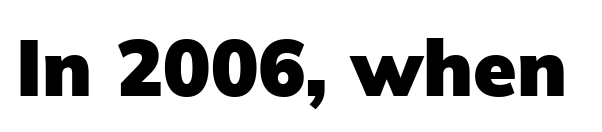
{"serif": "no", "italic": "no", "bold": "yes", "weight": "heavy", "width": "normal", "stroke_contrast": "low", "x_height": "medium", "monospaced": "no", "underline": "no", "letter_spacing": "normal", "letter_spacing_em": 0.0, "glyph_px": 79}
